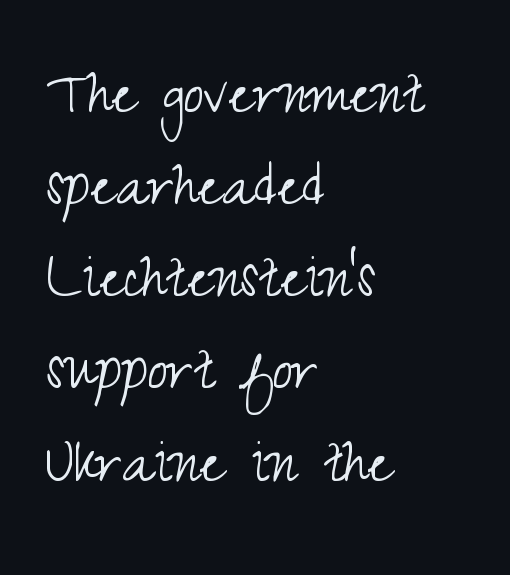
The specimen omits any rule beneath the text block's lines. These lines keep a tight, regular rhythm from letter to letter. You could not count columns in this text — the font is proportionally spaced. Classification — sans serif. The block of text has a typical density, with ordinary space between rows. Every row of glyphs begins at an identical x-position on the left.
